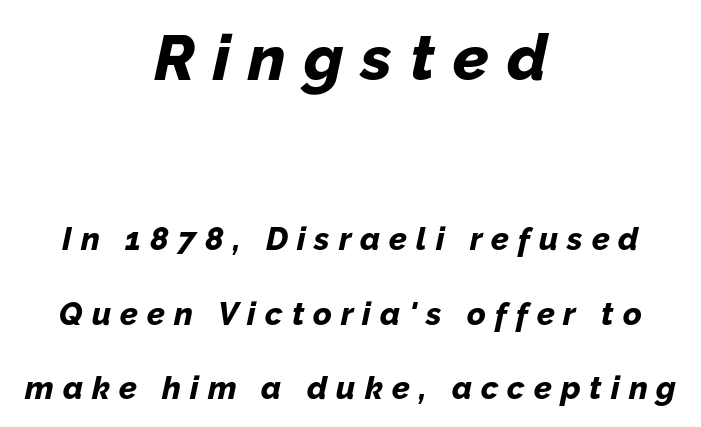
The image shows 64 px bold type, italic (leaning right); set centered, loose line spacing (2.33x), unusually wide letter spacing (+0.28 em), not underlined; the first (top) block is 2.0x larger; low stroke contrast and a medium x-height.
